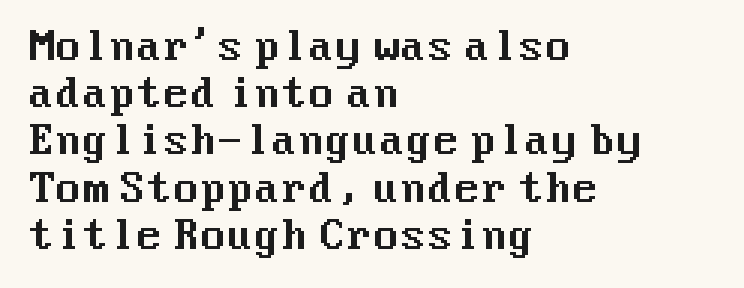
The image shows 39 px sans-serif type, upright; set left-aligned, line spacing 1.21x, normal letter spacing, not underlined; medium stroke contrast and a medium x-height.
